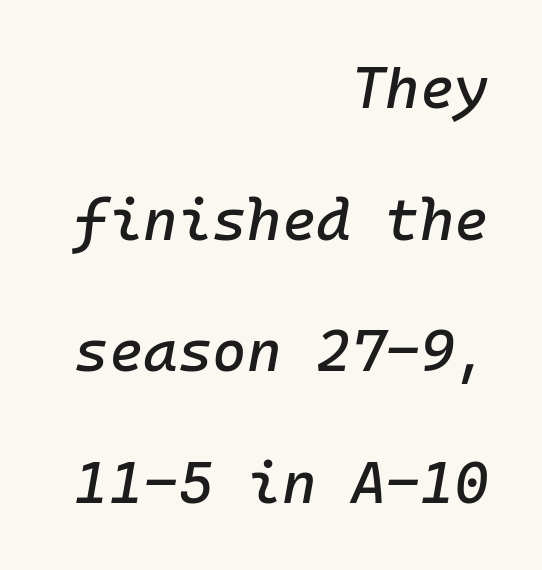
The image shows 59 px text type, italic (leaning right), monospaced; set right-aligned, loose line spacing (2.23x), normal letter spacing, not underlined; low stroke contrast and a medium x-height.
